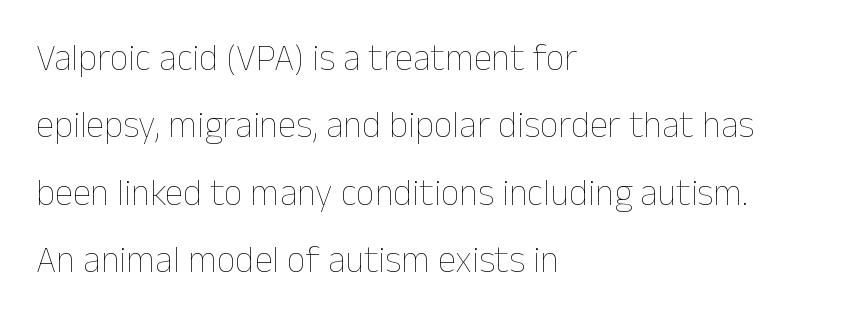
Q: Is the text bold? A: No.
Q: Is the text italic (slanted)? A: No, it is upright.
Q: Is the text underlined? A: No.
Q: How is the paragraph aligned? A: Left-aligned.
Q: Is the spacing between letters normal or unusually wide? A: Normal.
Q: Width (condensed, normal, or wide)? A: Normal.
Q: Stroke contrast? A: Low.
Q: x-height? A: Medium.
Q: Monospaced? A: No.
